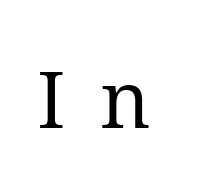
Q: Is the text bold? A: No.
Q: Is the text italic (slanted)? A: No, it is upright.
Q: Is the typeface a serif or a sans-serif typeface? A: Serif.
Q: Is the text underlined? A: No.
Q: Is the spacing between letters normal or unusually wide? A: Unusually wide.
Q: Width (condensed, normal, or wide)? A: Normal.
Q: Stroke contrast? A: Medium.
Q: x-height? A: Medium.
Q: Monospaced? A: No.
